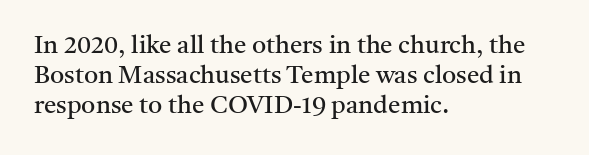
In terms of posture, this sample is upright. The rendering keeps characters at their native spacing. Caption: face not bold, strokes unweighted. The string is rendered with underlining switched off. Horizontal alignment here is leftward, the default for most running prose.
